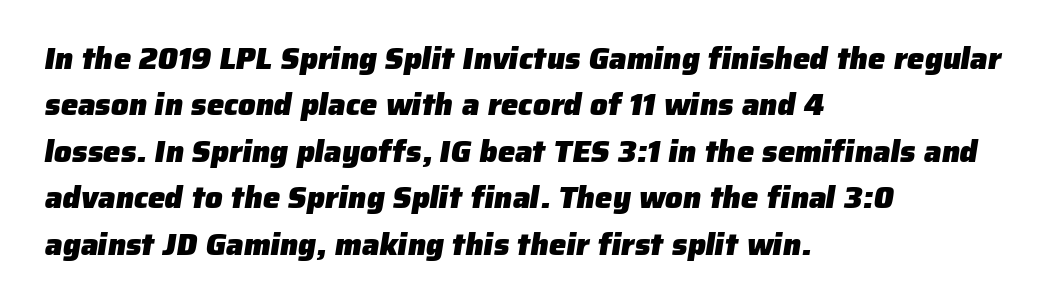
The image shows 31 px heavy sans-serif type; set left-aligned, normal line spacing (1.5x), normal letter spacing, not underlined; low stroke contrast and a medium x-height.
